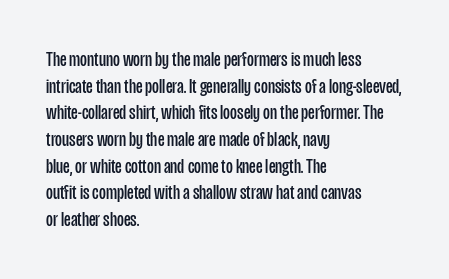
{"italic": "no", "bold": "no", "underline": "no", "align": "left", "line_spacing": "normal", "line_spacing_ratio": 1.27, "letter_spacing": "normal", "letter_spacing_em": 0.0, "glyph_px": 21}
